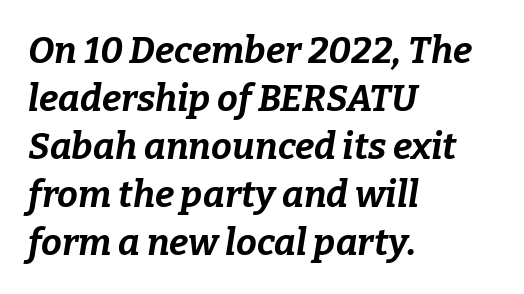
Q: Is the text bold? A: Yes.
Q: Is the text italic (slanted)? A: Yes, it leans right by about 9 degrees.
Q: Is the text underlined? A: No.
Q: How is the paragraph aligned? A: Left-aligned.
Q: Is the spacing between letters normal or unusually wide? A: Normal.
Q: Is the spacing between lines tight, normal or loose? A: Normal.
Q: Width (condensed, normal, or wide)? A: Normal.
Q: Stroke contrast? A: Low.
Q: x-height? A: Medium.
Q: Monospaced? A: No.
